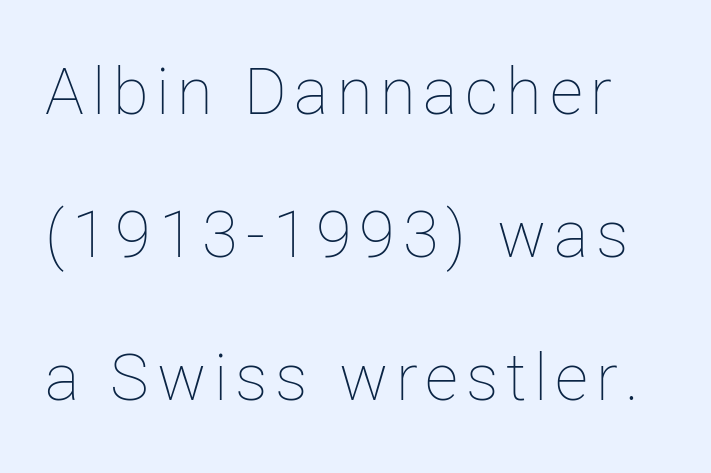
{"italic": "no", "bold": "no", "weight": "thin", "width": "normal", "stroke_contrast": "low", "x_height": "medium", "monospaced": "no", "underline": "no", "line_spacing": "loose", "line_spacing_ratio": 2.2, "glyph_px": 65}
